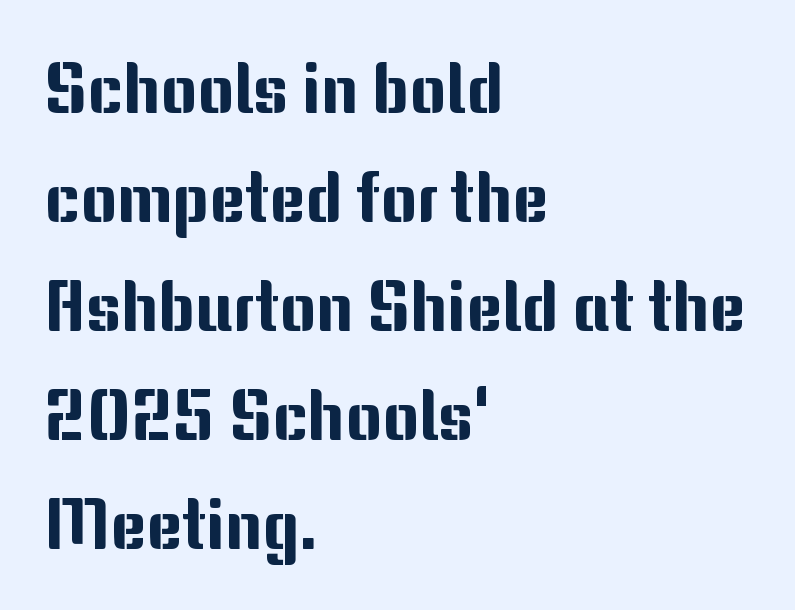
The letterforms sit shoulder to shoulder at normal distance. The words here are not underlined. These lines are set flush left with a ragged right edge. You can tell from the bare stems that sans-serif type was used.
